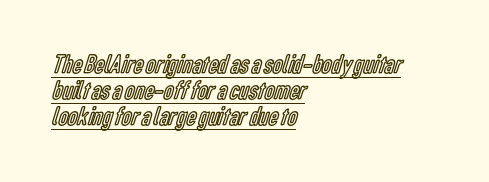
Q: Is the text italic (slanted)? A: Yes.
Q: Is the text underlined? A: Yes.
Q: How is the paragraph aligned? A: Left-aligned.
Q: Is the spacing between letters normal or unusually wide? A: Normal.
Q: Is the spacing between lines tight, normal or loose? A: Tight.
